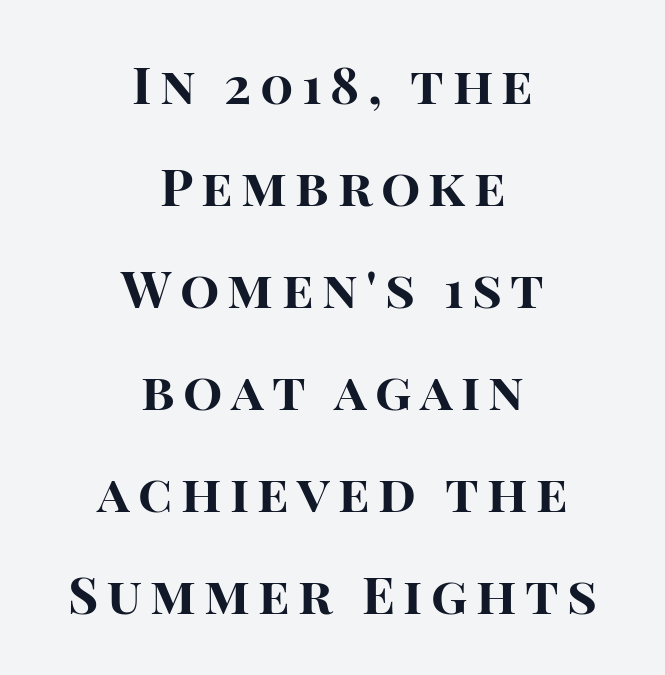
Q: Is the text bold? A: Yes.
Q: Is the text italic (slanted)? A: No, it is upright.
Q: Is the typeface a serif or a sans-serif typeface? A: Sans-serif.
Q: Is the text underlined? A: No.
Q: How is the paragraph aligned? A: Centered.
Q: Is the spacing between lines tight, normal or loose? A: Loose.
Q: Width (condensed, normal, or wide)? A: Normal.
Q: Stroke contrast? A: High.
Q: x-height? A: Large.
Q: Monospaced? A: No.
